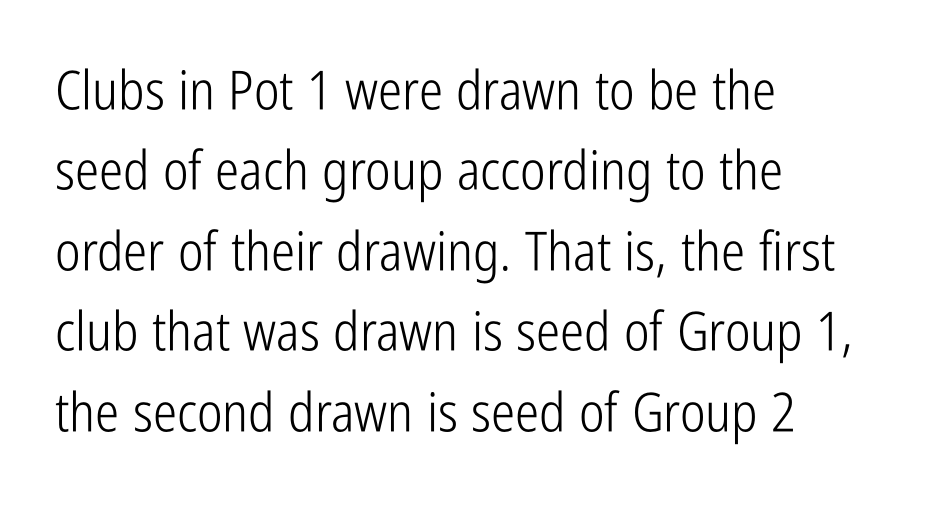
Interline gaps are of average width in this sample. Underlining? Definitely not there. The typeface chosen for these lines omits serifs. All the whitespace from short lines collects on the right.
